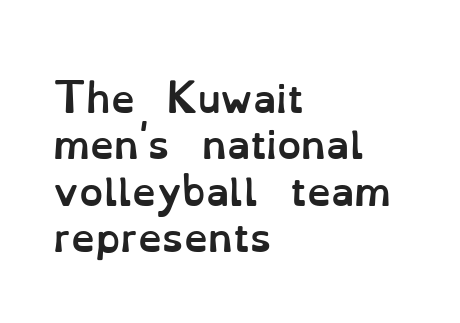
The characters look thick and weighty, a clear bold. Italic? Not at all — the glyphs are vertical. Short and long lines alike share a common starting point at left. Underline: absent. The passage shown is typed in a proportional face where columns would drift. Default kerning and tracking; the words read as compact shapes.
